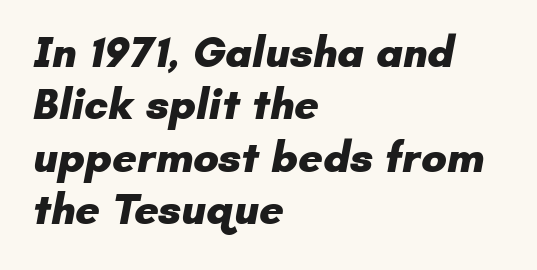
Q: Is the text bold? A: Yes.
Q: Is the typeface a serif or a sans-serif typeface? A: Sans-serif.
Q: Is the text underlined? A: No.
Q: How is the paragraph aligned? A: Left-aligned.
Q: Is the spacing between letters normal or unusually wide? A: Normal.
Q: Width (condensed, normal, or wide)? A: Normal.
Q: Stroke contrast? A: Low.
Q: x-height? A: Small.
Q: Monospaced? A: No.
